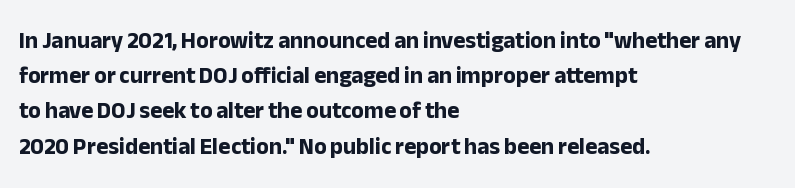
The image shows 23 px bold type, upright; set left-aligned, normal line spacing (1.53x), normal letter spacing, not underlined.
